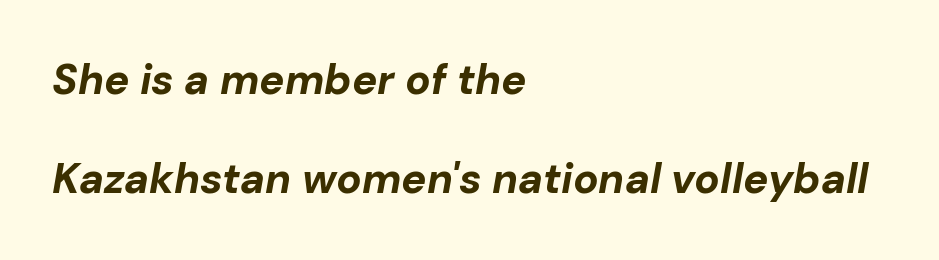
The rendering uses natural spacing where letterforms have individual widths. The baseline area is clear. Between one letter and the next there's only the usual sliver of space. Which margin do the lines hug? The left one — the right edge is uneven. These lines were composed using italics.
